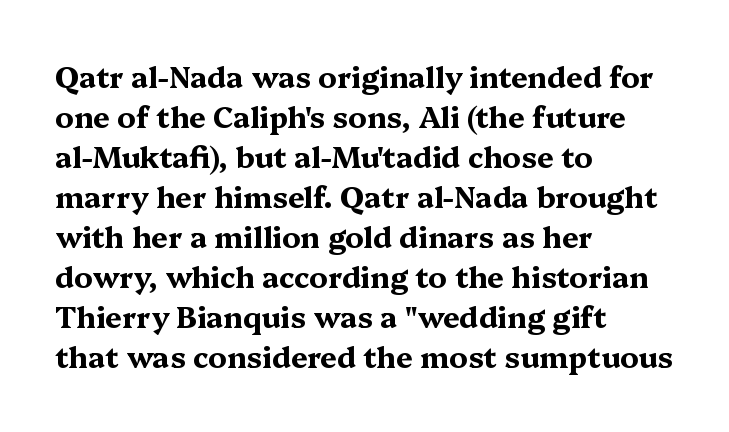
Q: Is the text bold? A: Yes.
Q: Is the text italic (slanted)? A: No, it is upright.
Q: Is the typeface a serif or a sans-serif typeface? A: Serif.
Q: Is the text underlined? A: No.
Q: How is the paragraph aligned? A: Left-aligned.
Q: Is the spacing between letters normal or unusually wide? A: Normal.
Q: Is the spacing between lines tight, normal or loose? A: Normal.
Q: Width (condensed, normal, or wide)? A: Wide.
Q: Stroke contrast? A: Medium.
Q: x-height? A: Medium.
Q: Monospaced? A: No.
